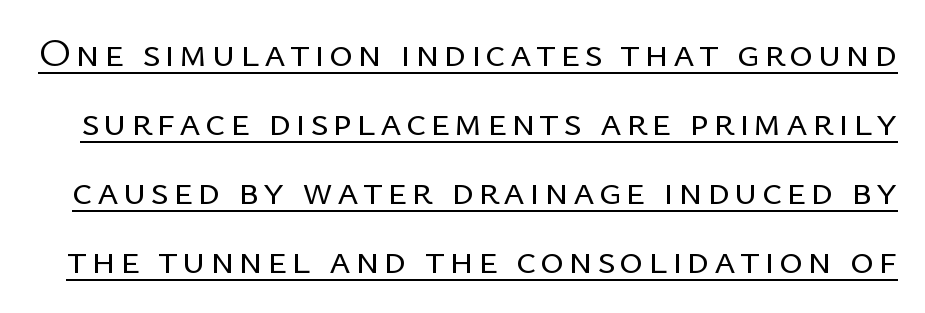
{"serif": "no", "italic": "no", "bold": "no", "weight": "regular", "width": "normal", "stroke_contrast": "low", "x_height": "medium", "monospaced": "no", "underline": "yes", "line_spacing": "normal", "line_spacing_ratio": 1.68, "glyph_px": 41}
